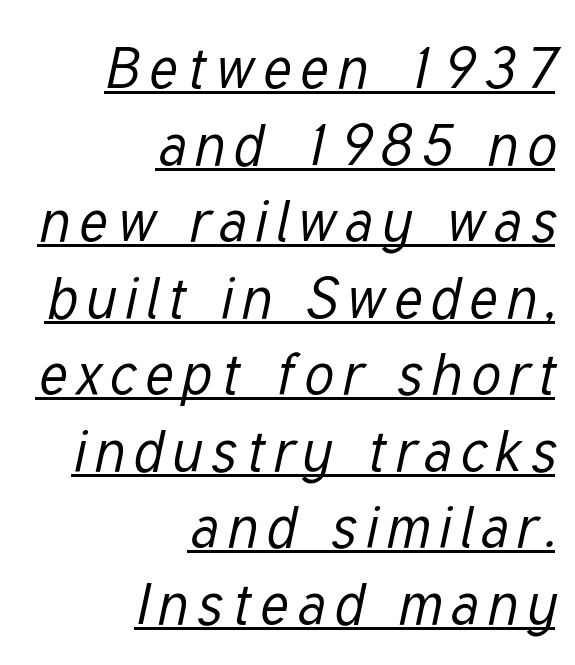
Q: Is the text bold? A: No.
Q: Is the text italic (slanted)? A: Yes, it leans right by about 12 degrees.
Q: Is the text underlined? A: Yes.
Q: How is the paragraph aligned? A: Right-aligned.
Q: Is the spacing between lines tight, normal or loose? A: Normal.
Q: Width (condensed, normal, or wide)? A: Condensed.
Q: Stroke contrast? A: Low.
Q: x-height? A: Medium.
Q: Monospaced? A: No.
